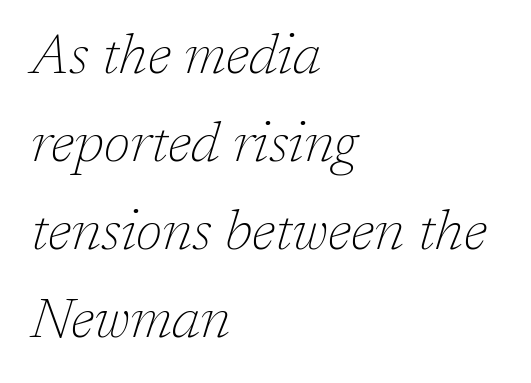
Q: Is the text bold? A: No.
Q: Is the text italic (slanted)? A: Yes, it leans right by about 17 degrees.
Q: Is the typeface a serif or a sans-serif typeface? A: Serif.
Q: Is the text underlined? A: No.
Q: How is the paragraph aligned? A: Left-aligned.
Q: Is the spacing between letters normal or unusually wide? A: Normal.
Q: Is the spacing between lines tight, normal or loose? A: Normal.
Q: Width (condensed, normal, or wide)? A: Normal.
Q: Stroke contrast? A: Low.
Q: x-height? A: Medium.
Q: Monospaced? A: No.
